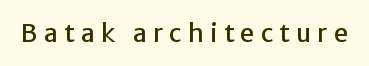
{"italic": "no", "underline": "no", "letter_spacing": "wide", "letter_spacing_em": 0.25, "glyph_px": 25}
